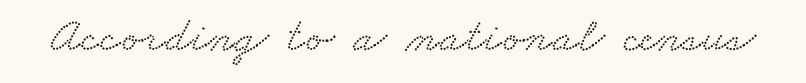
Q: Is the typeface a serif or a sans-serif typeface? A: Serif.
Q: Is the text underlined? A: No.
Q: Is the spacing between letters normal or unusually wide? A: Normal.
Q: Width (condensed, normal, or wide)? A: Wide.
Q: Stroke contrast? A: Low.
Q: x-height? A: Small.
Q: Monospaced? A: No.
